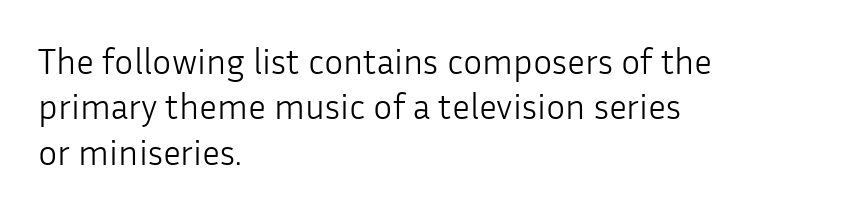
Q: Is the text bold? A: No.
Q: Is the text italic (slanted)? A: No, it is upright.
Q: Is the typeface a serif or a sans-serif typeface? A: Sans-serif.
Q: Is the text underlined? A: No.
Q: How is the paragraph aligned? A: Left-aligned.
Q: Is the spacing between letters normal or unusually wide? A: Normal.
Q: Is the spacing between lines tight, normal or loose? A: Normal.
Q: Width (condensed, normal, or wide)? A: Normal.
Q: Stroke contrast? A: Low.
Q: x-height? A: Medium.
Q: Monospaced? A: No.
